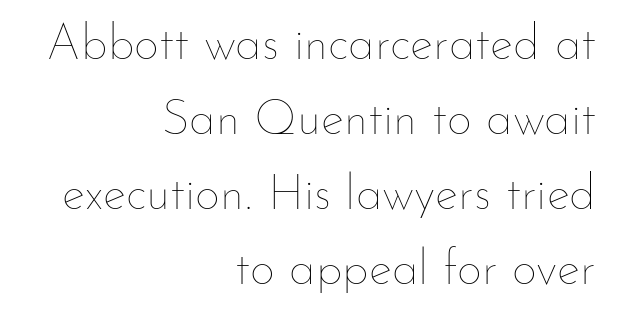
These lines were composed using upright roman letters. Only glyphs here, with clear space below each row. How are the letters spaced? Ordinarily, with no added tracking. The rag falls on the left side of this text block.
